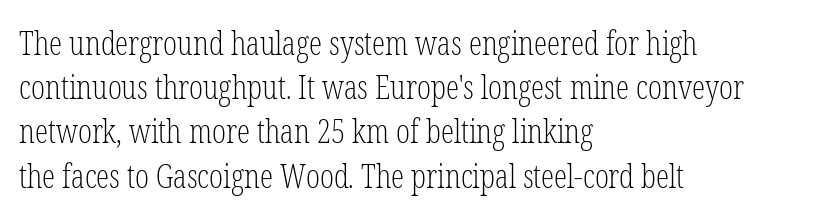
{"serif": "yes", "italic": "no", "bold": "no", "weight": "light", "width": "condensed", "stroke_contrast": "low", "x_height": "medium", "monospaced": "no", "underline": "no", "align": "left", "line_spacing": "normal", "line_spacing_ratio": 1.34, "letter_spacing": "normal", "letter_spacing_em": 0.0, "glyph_px": 33}
